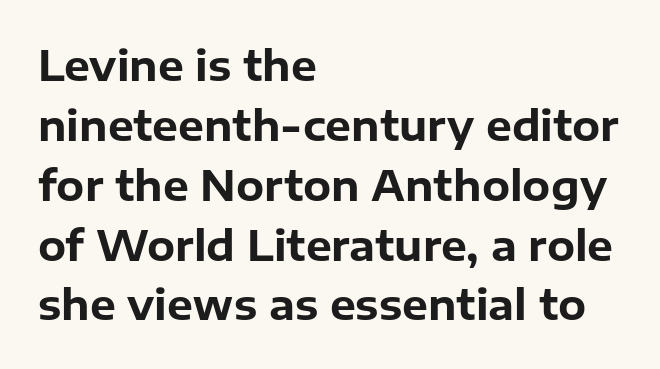
The image shows 41 px bold sans-serif type, upright; set left-aligned, normal line spacing (1.46x), normal letter spacing, not underlined; low stroke contrast and a medium x-height.
